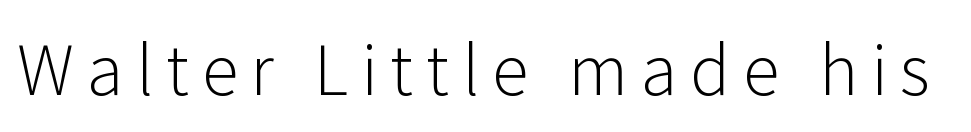
{"serif": "no", "italic": "no", "bold": "no", "weight": "light", "width": "normal", "stroke_contrast": "low", "x_height": "medium", "monospaced": "no", "underline": "no", "glyph_px": 67}
